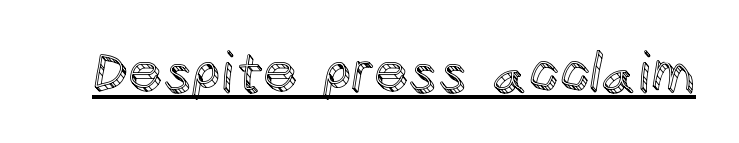
Q: Is the text italic (slanted)? A: Yes.
Q: Is the text underlined? A: Yes.
Q: Is the spacing between letters normal or unusually wide? A: Normal.
Q: Width (condensed, normal, or wide)? A: Normal.
Q: x-height? A: Large.
Q: Monospaced? A: No.
